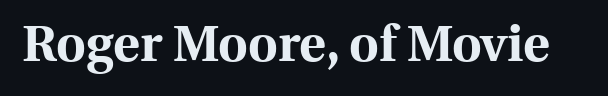
Q: Is the text bold? A: Yes.
Q: Is the text italic (slanted)? A: No, it is upright.
Q: Is the typeface a serif or a sans-serif typeface? A: Serif.
Q: Is the text underlined? A: No.
Q: Is the spacing between letters normal or unusually wide? A: Normal.
Q: Width (condensed, normal, or wide)? A: Normal.
Q: x-height? A: Medium.
Q: Monospaced? A: No.
